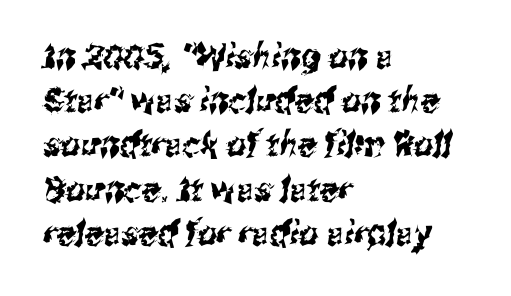
{"serif": "no", "width": "condensed", "stroke_contrast": "medium", "x_height": "medium", "monospaced": "no", "underline": "no", "align": "left", "line_spacing": "normal", "line_spacing_ratio": 1.3, "letter_spacing": "normal", "letter_spacing_em": 0.0, "glyph_px": 34}
